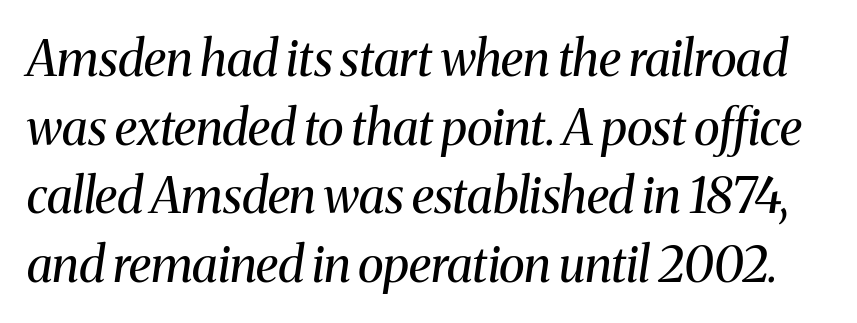
The image shows 49 px regular-weight serif type, italic (leaning right); set normal line spacing (1.4x), normal letter spacing, not underlined; medium stroke contrast and a medium x-height.
